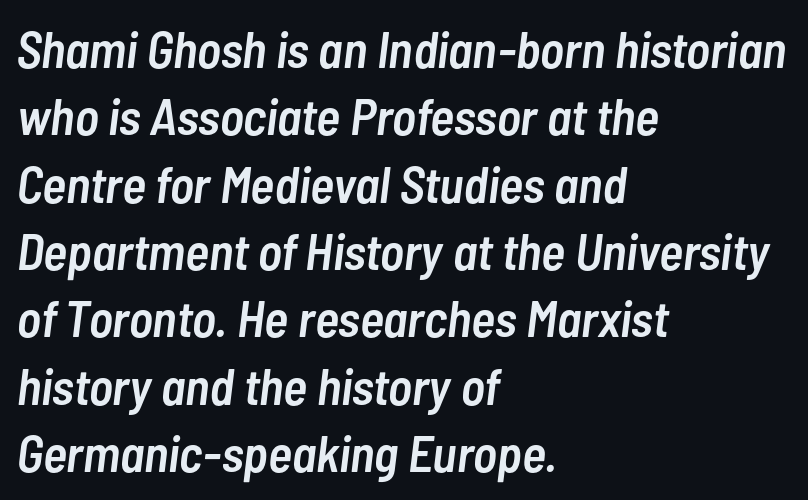
The image shows 51 px semibold, condensed type, italic (leaning right); set left-aligned, normal line spacing (1.32x), normal letter spacing, not underlined; low stroke contrast and a medium x-height.
